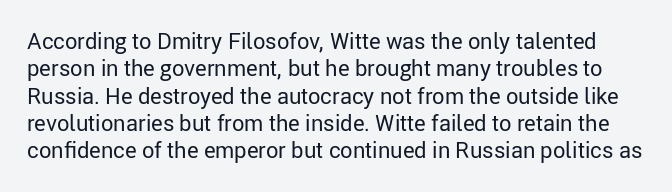
This rendering leaves character spacing at its baseline value. No extra ink here — the face is not bold. Has an underline been added? It has not. Italic? Not at all — the glyphs are vertical.
